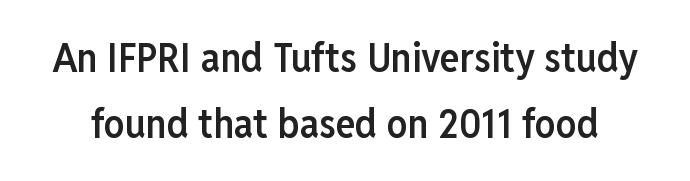
The image shows 41 px semibold, condensed sans-serif type, upright; set normal line spacing (1.62x), normal letter spacing, not underlined; low stroke contrast and a medium x-height.
